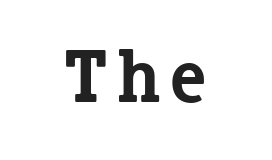
Q: Is the text bold? A: Yes.
Q: Is the text italic (slanted)? A: No, it is upright.
Q: Is the typeface a serif or a sans-serif typeface? A: Serif.
Q: Is the text underlined? A: No.
Q: Width (condensed, normal, or wide)? A: Normal.
Q: Stroke contrast? A: Low.
Q: x-height? A: Medium.
Q: Monospaced? A: No.
